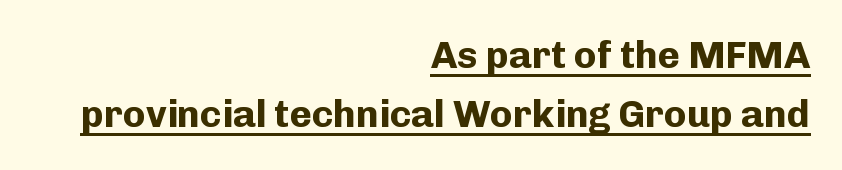
The rendering uses natural spacing where letterforms have individual widths. Nothing unusual about the tracking: characters are spaced as the font intends. Has an underline been added? It has. The axis of the letterforms is exactly vertical.
